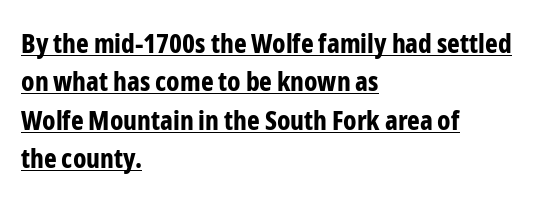
The image shows 27 px bold type, upright; set left-aligned, normal line spacing (1.42x), normal letter spacing, underlined.
